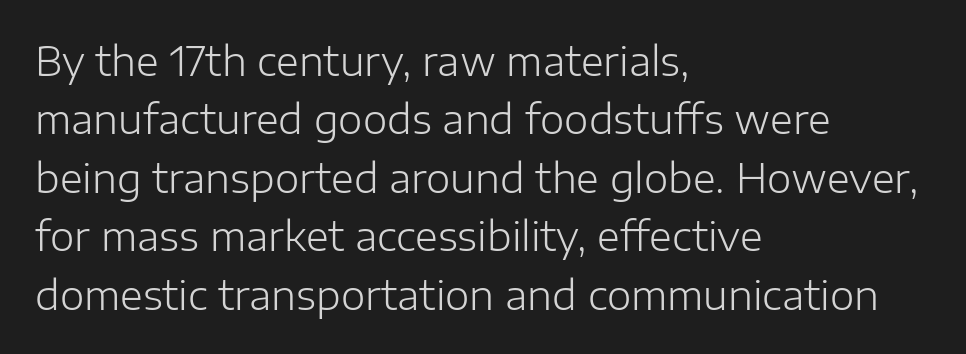
Characters remain perfectly vertical along every line. Classification — sans serif. These lines stack with their left ends in a neat column. A clean baseline with only descenders dipping below it. No extra ink here — the face is not bold. Do the characters align in a grid? No, the font is proportional.
